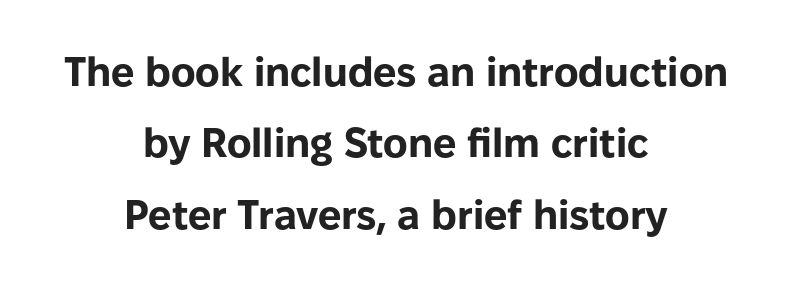
{"serif": "no", "italic": "no", "bold": "yes", "weight": "bold", "width": "normal", "stroke_contrast": "low", "x_height": "medium", "monospaced": "no", "underline": "no", "align": "center", "line_spacing_ratio": 1.74, "letter_spacing": "normal", "letter_spacing_em": 0.0, "glyph_px": 41}
